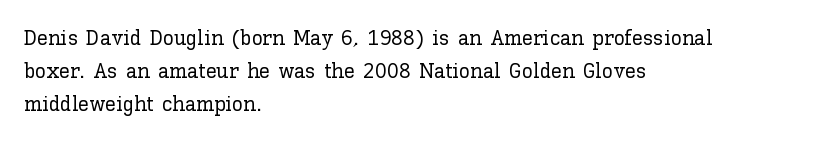
{"italic": "no", "underline": "no", "align": "left", "line_spacing": "normal", "line_spacing_ratio": 1.51, "letter_spacing": "normal", "letter_spacing_em": 0.0, "glyph_px": 22}
